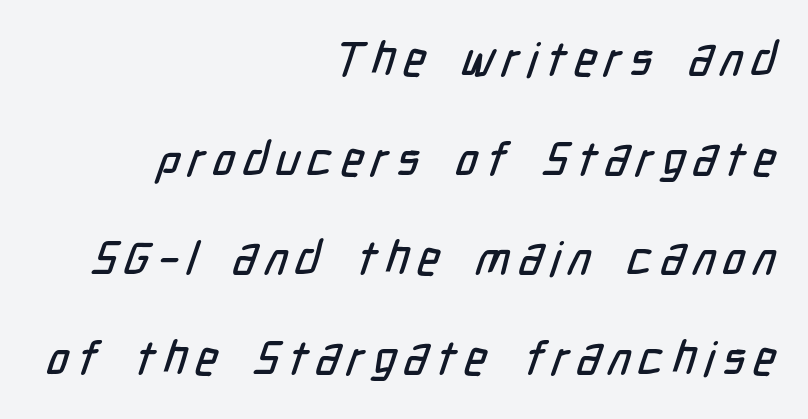
{"serif": "no", "width": "condensed", "stroke_contrast": "low", "x_height": "medium", "monospaced": "no", "underline": "no", "align": "right", "line_spacing": "loose", "line_spacing_ratio": 2.12, "glyph_px": 47}
